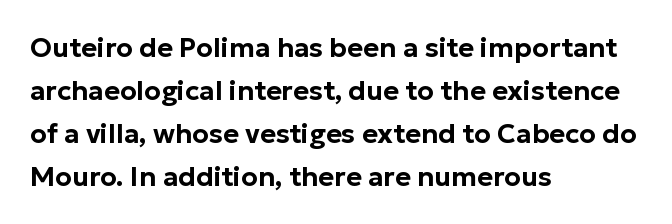
Notice how descenders clear the ascenders below comfortably — that's standard leading. Rendered with straight, roman letterforms. These lines keep a tight, regular rhythm from letter to letter. Only glyphs here, with clear space below each row. Line beginnings align vertically; line endings do not.
